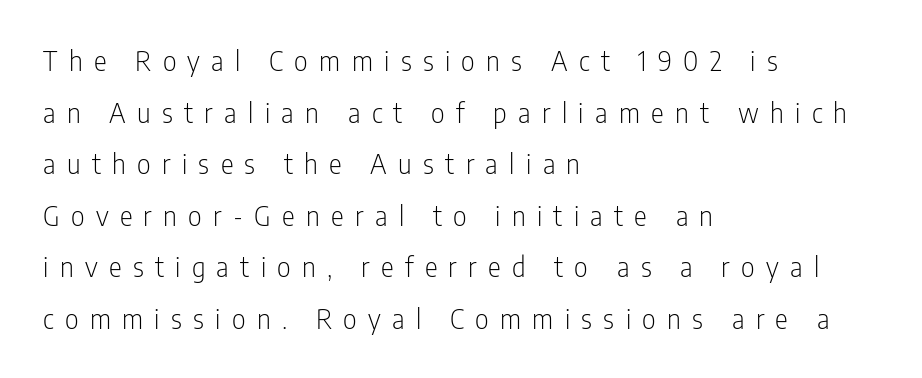
{"italic": "no", "bold": "no", "underline": "no", "align": "left", "line_spacing": "loose", "line_spacing_ratio": 1.91, "letter_spacing": "wide", "letter_spacing_em": 0.42, "glyph_px": 27}
